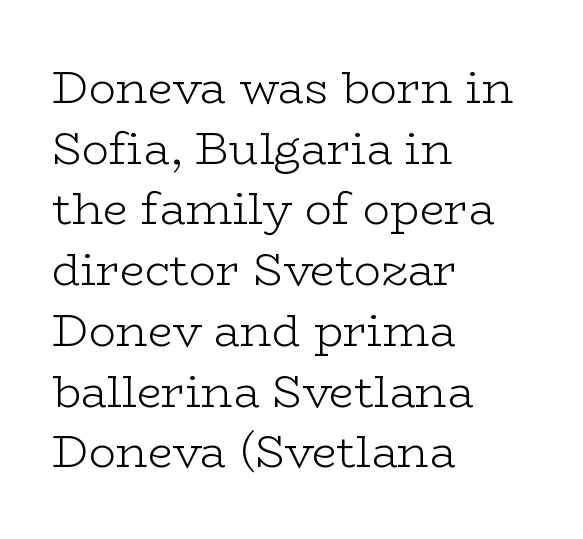
{"serif": "yes", "italic": "no", "bold": "no", "weight": "light", "width": "wide", "stroke_contrast": "low", "x_height": "medium", "monospaced": "no", "underline": "no", "align": "left", "line_spacing": "normal", "line_spacing_ratio": 1.35, "letter_spacing": "normal", "letter_spacing_em": 0.0, "glyph_px": 45}
